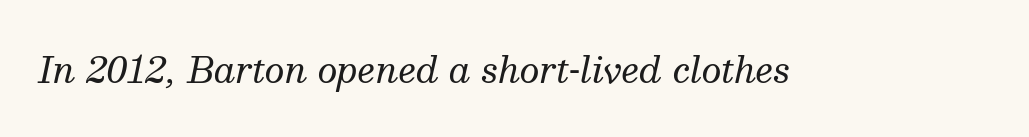
Quick note: italic. Looks like regular typesetting: each glyph gets only the width it needs. Underlining? Definitely not there. The face looks like a standard text weight, possibly lighter. The rendering keeps characters at their native spacing.
